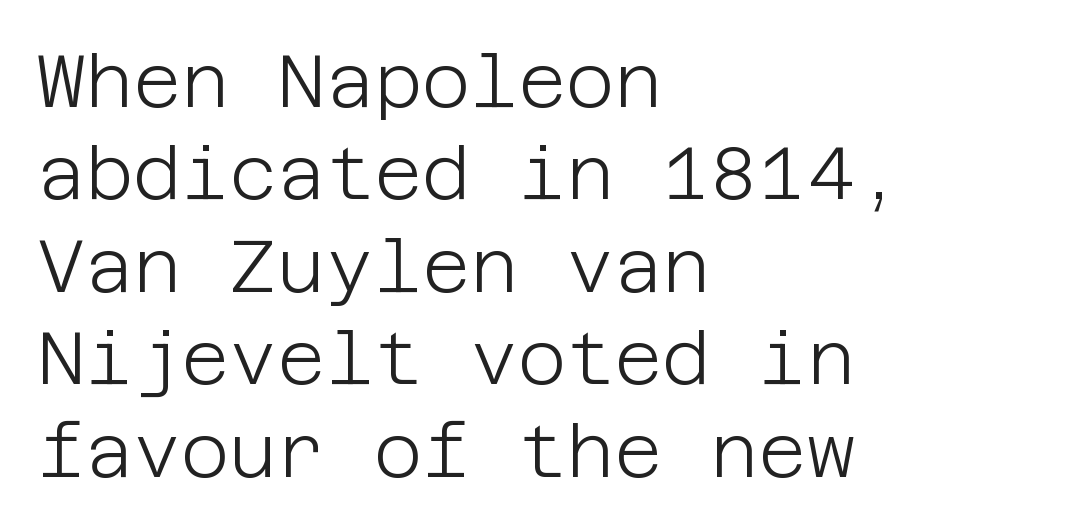
Posture: vertical. A light-to-regular cut is what we see here. The paragraph has a hard left edge and a soft right edge. This block has exactly the height ordinary leading produces. A bare baseline throughout the passage.
